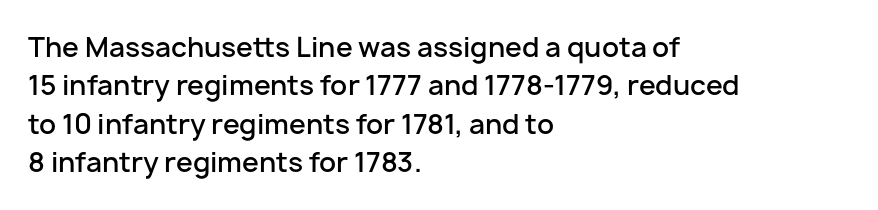
{"italic": "no", "bold": "semi", "underline": "no", "align": "left", "line_spacing": "normal", "line_spacing_ratio": 1.42, "letter_spacing": "normal", "letter_spacing_em": 0.0, "glyph_px": 27}
